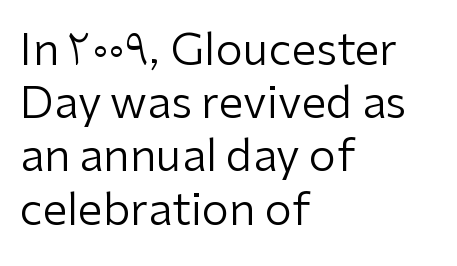
Q: Is the text bold? A: No.
Q: Is the text italic (slanted)? A: No, it is upright.
Q: Is the typeface a serif or a sans-serif typeface? A: Sans-serif.
Q: Is the text underlined? A: No.
Q: How is the paragraph aligned? A: Left-aligned.
Q: Is the spacing between letters normal or unusually wide? A: Normal.
Q: Width (condensed, normal, or wide)? A: Normal.
Q: Stroke contrast? A: Low.
Q: x-height? A: Medium.
Q: Monospaced? A: No.
